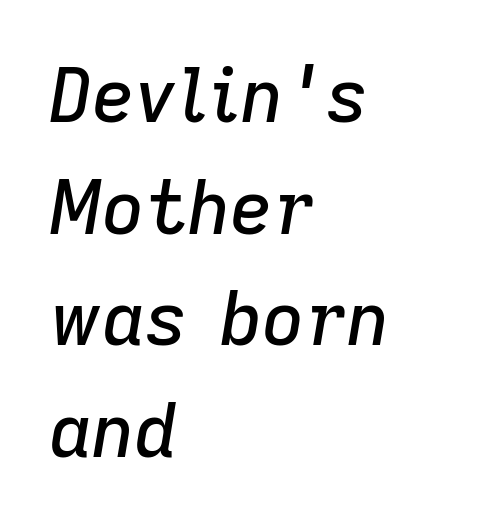
{"italic": "yes", "lean": "right", "slant_degrees": 9, "width": "normal", "stroke_contrast": "low", "x_height": "medium", "monospaced": "no", "underline": "no", "align": "left", "line_spacing": "normal", "line_spacing_ratio": 1.51, "letter_spacing": "normal", "letter_spacing_em": 0.0, "glyph_px": 74}
